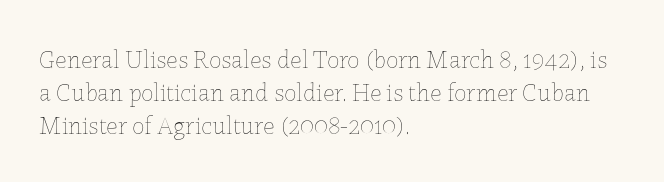
These lines sit exactly where default settings would place them. Decoration check: the copy has no underline. The typeface has the unassuming heft of standard copy or less. Horizontal alignment here is leftward, the default for most running prose.
